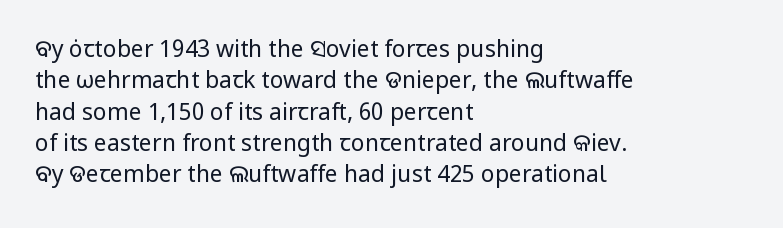
Q: Is the text bold? A: No.
Q: Is the text italic (slanted)? A: No, it is upright.
Q: Is the text underlined? A: No.
Q: How is the paragraph aligned? A: Left-aligned.
Q: Is the spacing between letters normal or unusually wide? A: Normal.
Q: Is the spacing between lines tight, normal or loose? A: Normal.
